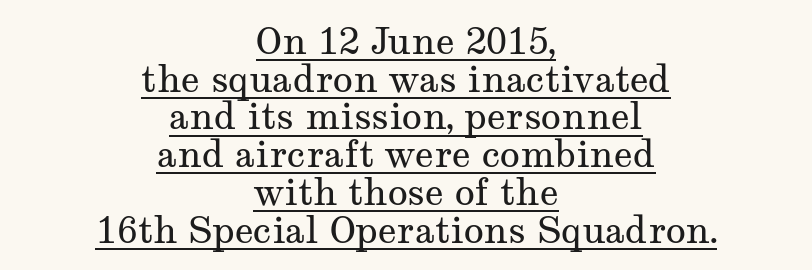
{"serif": "yes", "italic": "no", "bold": "no", "weight": "regular", "width": "wide", "stroke_contrast": "medium", "x_height": "medium", "monospaced": "no", "underline": "yes", "align": "center", "line_spacing": "tight", "line_spacing_ratio": 1.02, "letter_spacing": "normal", "letter_spacing_em": 0.0, "glyph_px": 37}
